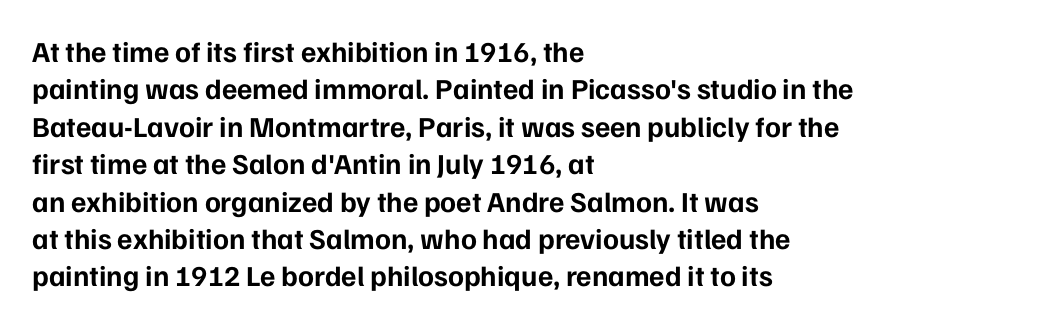
The image shows 29 px bold sans-serif type, upright; set left-aligned, normal line spacing (1.29x), normal letter spacing, not underlined; low stroke contrast and a medium x-height.
